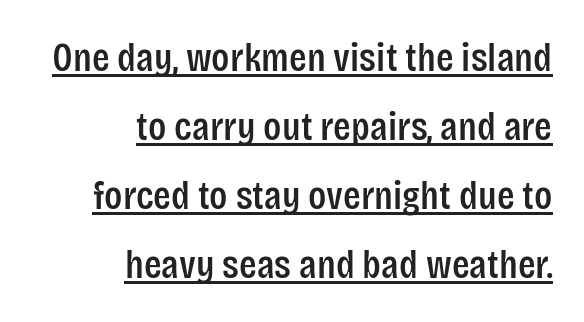
{"serif": "no", "italic": "no", "width": "condensed", "stroke_contrast": "low", "x_height": "large", "monospaced": "no", "underline": "yes", "align": "right", "line_spacing": "normal", "line_spacing_ratio": 1.68, "letter_spacing": "normal", "letter_spacing_em": 0.0, "glyph_px": 41}
